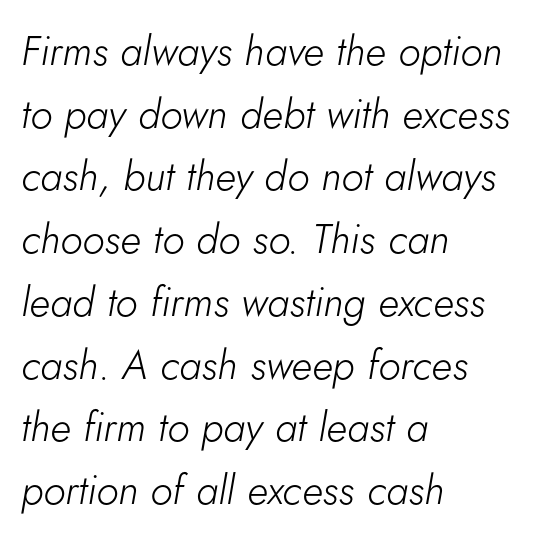
Q: Is the text bold? A: No.
Q: Is the text italic (slanted)? A: Yes, it leans right by about 5 degrees.
Q: Is the text underlined? A: No.
Q: How is the paragraph aligned? A: Left-aligned.
Q: Is the spacing between letters normal or unusually wide? A: Normal.
Q: Is the spacing between lines tight, normal or loose? A: Normal.
Q: Width (condensed, normal, or wide)? A: Normal.
Q: Stroke contrast? A: Low.
Q: x-height? A: Small.
Q: Monospaced? A: No.
